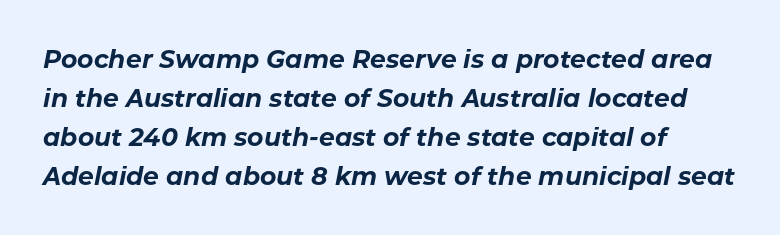
The image shows 25 px bold type, italic (leaning right); set left-aligned, normal line spacing (1.56x), normal letter spacing, not underlined.
